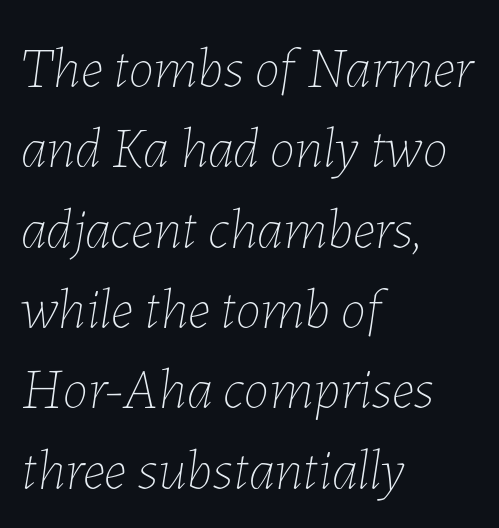
{"italic": "yes", "lean": "right", "slant_degrees": 7, "bold": "no", "weight": "thin", "width": "normal", "stroke_contrast": "low", "x_height": "medium", "monospaced": "no", "underline": "no", "align": "left", "line_spacing": "normal", "line_spacing_ratio": 1.41, "letter_spacing": "normal", "letter_spacing_em": 0.0, "glyph_px": 57}
